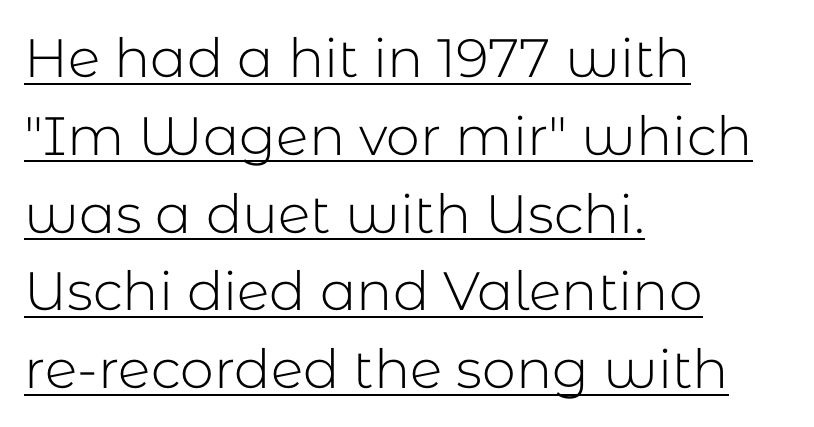
The image shows 54 px light sans-serif type, upright; set left-aligned, normal line spacing (1.44x), normal letter spacing, underlined; low stroke contrast and a medium x-height.
